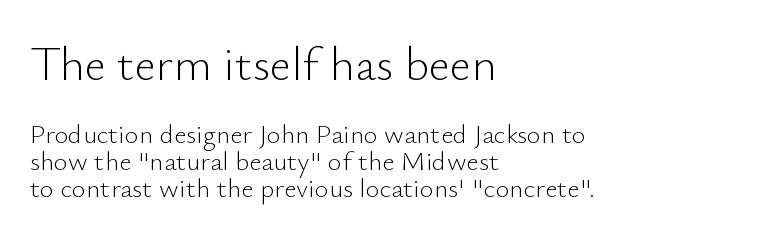
Q: Is the text bold? A: No.
Q: Is the text italic (slanted)? A: No, it is upright.
Q: Is the typeface a serif or a sans-serif typeface? A: Sans-serif.
Q: Is the text underlined? A: No.
Q: How is the paragraph aligned? A: Left-aligned.
Q: Is the spacing between letters normal or unusually wide? A: Normal.
Q: Is the spacing between lines tight, normal or loose? A: Tight.
Q: Which block of text is set in a larger size, the first (top) or the second (bottom)? A: The first (top) one.
Q: Width (condensed, normal, or wide)? A: Normal.
Q: Stroke contrast? A: Low.
Q: x-height? A: Small.
Q: Monospaced? A: No.
